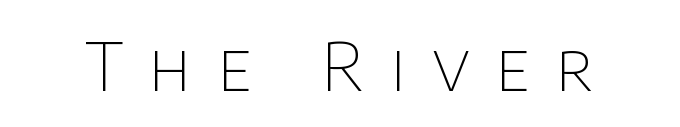
{"serif": "no", "italic": "no", "bold": "no", "weight": "thin", "width": "normal", "stroke_contrast": "low", "x_height": "large", "monospaced": "no", "underline": "no", "letter_spacing": "wide", "letter_spacing_em": 0.4, "glyph_px": 67}
